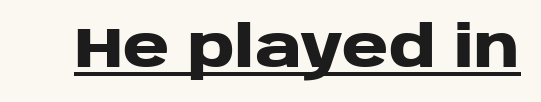
Q: Is the text bold? A: Yes.
Q: Is the text italic (slanted)? A: No, it is upright.
Q: Is the typeface a serif or a sans-serif typeface? A: Sans-serif.
Q: Is the text underlined? A: Yes.
Q: Is the spacing between letters normal or unusually wide? A: Normal.
Q: Width (condensed, normal, or wide)? A: Wide.
Q: Stroke contrast? A: Low.
Q: x-height? A: Large.
Q: Monospaced? A: No.
